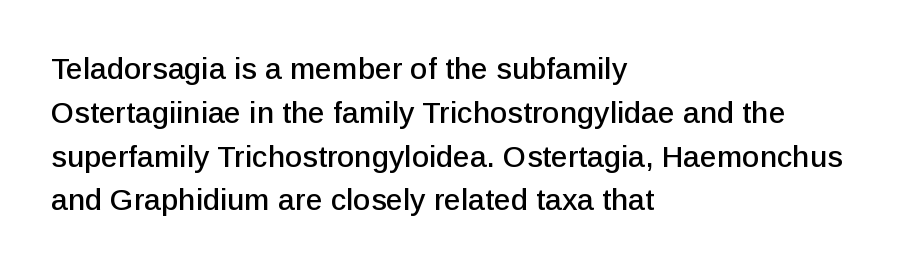
Q: Is the text italic (slanted)? A: No, it is upright.
Q: Is the typeface a serif or a sans-serif typeface? A: Sans-serif.
Q: Is the text underlined? A: No.
Q: How is the paragraph aligned? A: Left-aligned.
Q: Is the spacing between letters normal or unusually wide? A: Normal.
Q: Is the spacing between lines tight, normal or loose? A: Normal.
Q: Width (condensed, normal, or wide)? A: Normal.
Q: Stroke contrast? A: Low.
Q: x-height? A: Medium.
Q: Monospaced? A: No.
